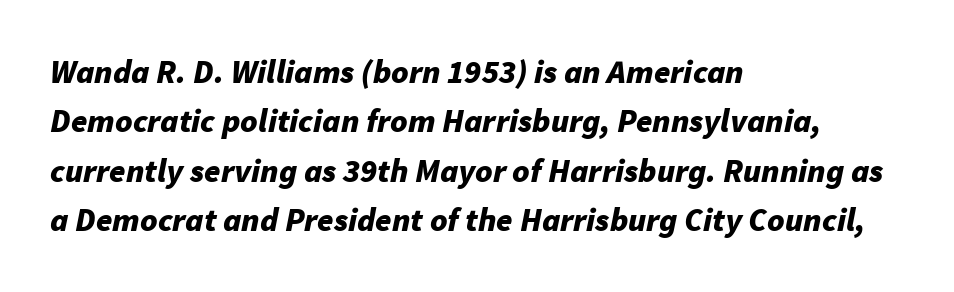
{"italic": "yes", "lean": "right", "slant_degrees": 11, "bold": "yes", "weight": "bold", "width": "normal", "stroke_contrast": "low", "x_height": "medium", "monospaced": "no", "underline": "no", "align": "left", "line_spacing": "normal", "line_spacing_ratio": 1.5, "letter_spacing": "normal", "letter_spacing_em": 0.0, "glyph_px": 33}
